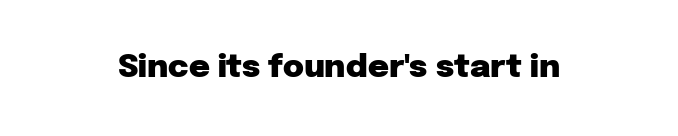
Every character sits straight up, as roman type does. Compared with typical body copy, the letter spacing here is the same. Lines of text with bare space underneath. What kind of face is this? One without serifs — a sans. Note the varied advance widths — an 'i' is clearly narrower than an 'm'.
